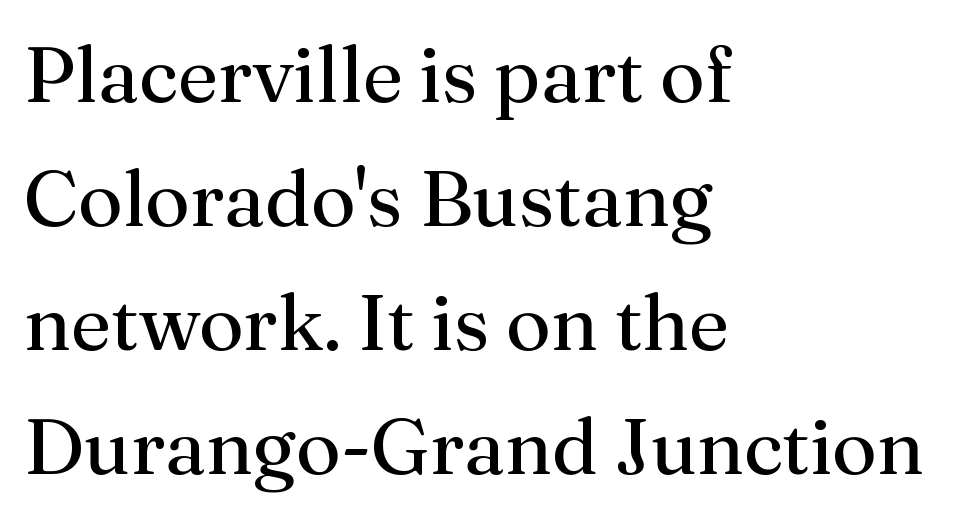
{"serif": "yes", "italic": "no", "bold": "no", "weight": "regular", "width": "normal", "stroke_contrast": "medium", "x_height": "medium", "monospaced": "no", "underline": "no", "align": "left", "line_spacing": "normal", "line_spacing_ratio": 1.57, "letter_spacing": "normal", "letter_spacing_em": 0.0, "glyph_px": 79}
